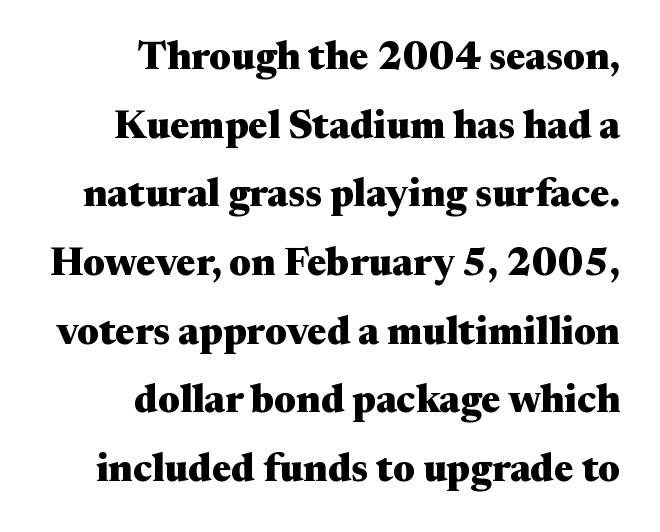
Designer's note — italics off, roman on. Alignment: flush right. These lines are composed in type with serifs. Varying glyph widths throughout — classic text-font behaviour. A full-strength bold gives these letters their thick strokes.
